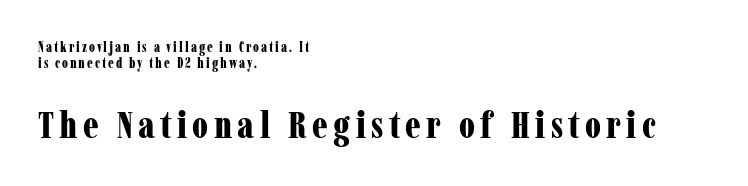
The image shows 38 px bold, condensed serif type, upright; set left-aligned, line spacing 1.16x, not underlined; the second (bottom) block is 2.71x larger; low stroke contrast and a medium x-height.
